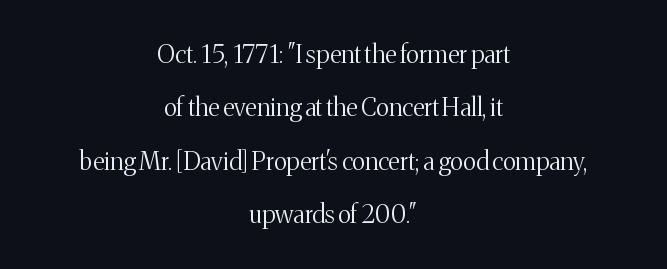
{"italic": "no", "bold": "no", "underline": "no", "align": "center", "line_spacing": "loose", "line_spacing_ratio": 2.14, "letter_spacing": "normal", "letter_spacing_em": 0.0, "glyph_px": 25}
